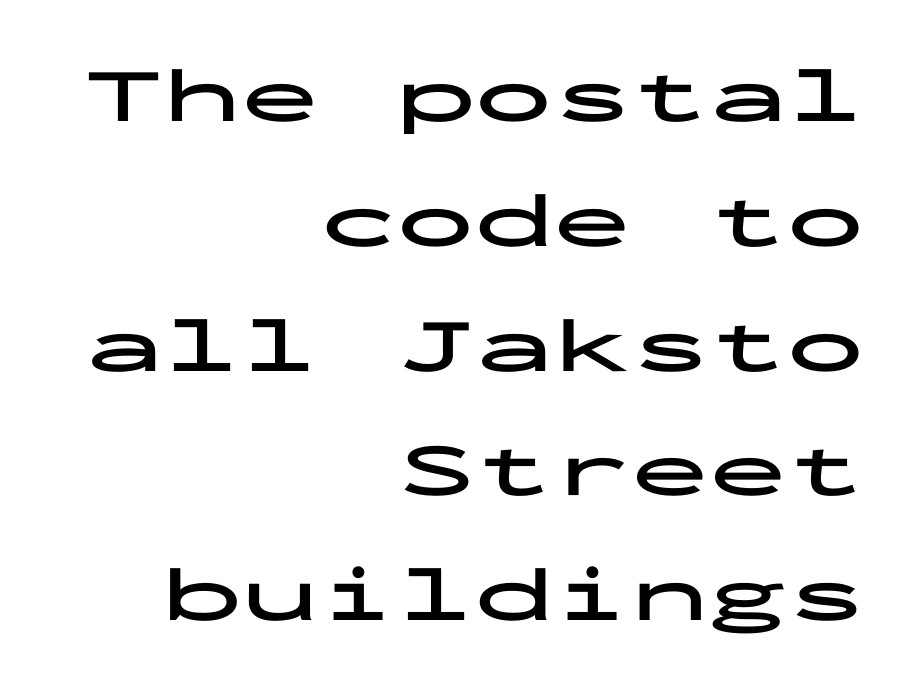
The image shows 78 px bold, wide sans-serif type, upright, monospaced; set right-aligned, normal line spacing (1.6x), normal letter spacing, not underlined; low stroke contrast and a medium x-height.
